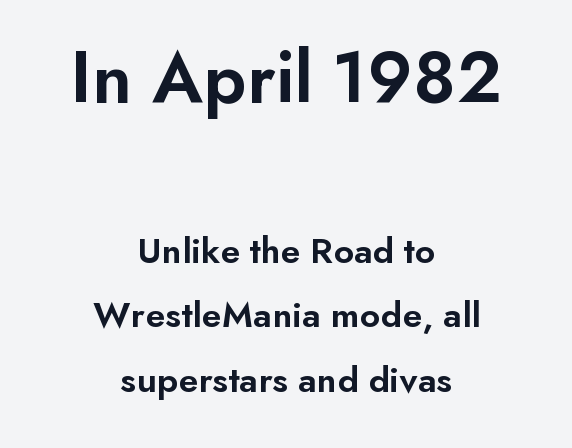
The image shows 76 px semibold sans-serif type, upright; set centered, normal line spacing (1.69x), normal letter spacing, not underlined; the first (top) block is 2.0x larger; low stroke contrast and a small x-height.
